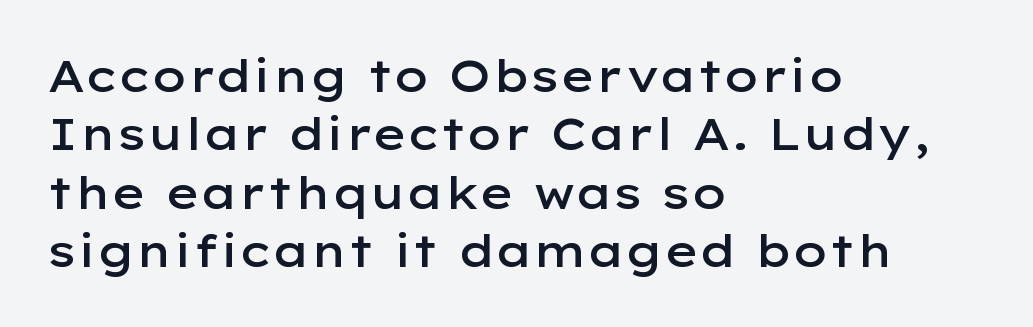
Q: Is the text bold? A: Semi-bold.
Q: Is the text italic (slanted)? A: No, it is upright.
Q: Is the typeface a serif or a sans-serif typeface? A: Sans-serif.
Q: Is the text underlined? A: No.
Q: How is the paragraph aligned? A: Left-aligned.
Q: Is the spacing between letters normal or unusually wide? A: Normal.
Q: Is the spacing between lines tight, normal or loose? A: Normal.
Q: Width (condensed, normal, or wide)? A: Wide.
Q: Stroke contrast? A: Low.
Q: x-height? A: Medium.
Q: Monospaced? A: No.
